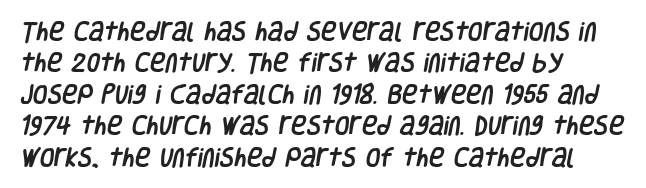
Underlining? Definitely not there. Nobody touched the tracking dial on this one. Where is the straight margin? On the left. Leading: standard.
